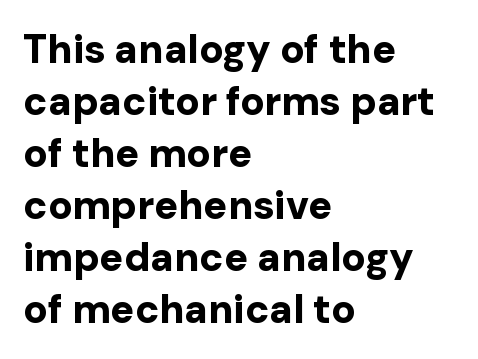
Q: Is the text bold? A: Yes.
Q: Is the text italic (slanted)? A: No, it is upright.
Q: Is the typeface a serif or a sans-serif typeface? A: Sans-serif.
Q: Is the text underlined? A: No.
Q: How is the paragraph aligned? A: Left-aligned.
Q: Is the spacing between letters normal or unusually wide? A: Normal.
Q: Is the spacing between lines tight, normal or loose? A: Normal.
Q: Width (condensed, normal, or wide)? A: Normal.
Q: Stroke contrast? A: Low.
Q: x-height? A: Medium.
Q: Monospaced? A: No.
